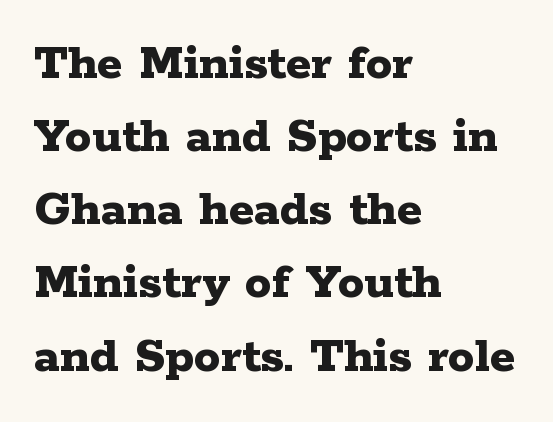
{"serif": "yes", "italic": "no", "bold": "yes", "weight": "bold", "width": "wide", "stroke_contrast": "low", "x_height": "medium", "monospaced": "no", "underline": "no", "align": "left", "line_spacing": "normal", "line_spacing_ratio": 1.38, "letter_spacing": "normal", "letter_spacing_em": 0.0, "glyph_px": 53}
